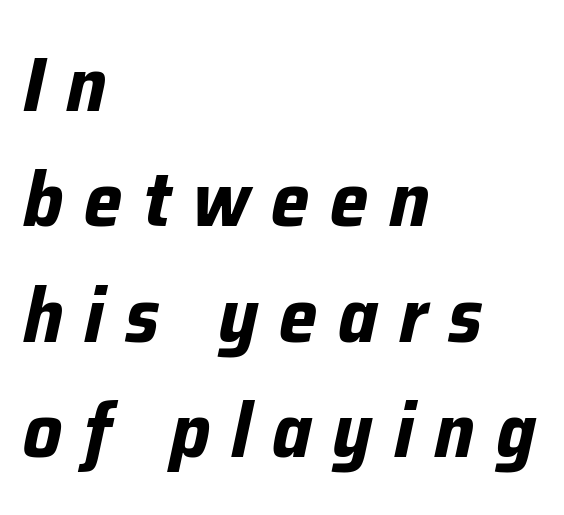
Q: Is the text bold? A: Yes.
Q: Is the text italic (slanted)? A: Yes, it leans right by about 12 degrees.
Q: Is the text underlined? A: No.
Q: How is the paragraph aligned? A: Left-aligned.
Q: Is the spacing between letters normal or unusually wide? A: Unusually wide.
Q: Is the spacing between lines tight, normal or loose? A: Normal.
Q: Width (condensed, normal, or wide)? A: Normal.
Q: Stroke contrast? A: Low.
Q: x-height? A: Medium.
Q: Monospaced? A: No.
